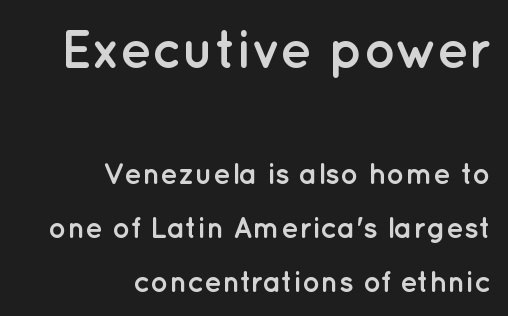
The image shows 53 px semibold sans-serif type, upright; set right-aligned, line spacing 1.8x, normal letter spacing, not underlined; the first (top) block is 1.77x larger; low stroke contrast and a medium x-height.
